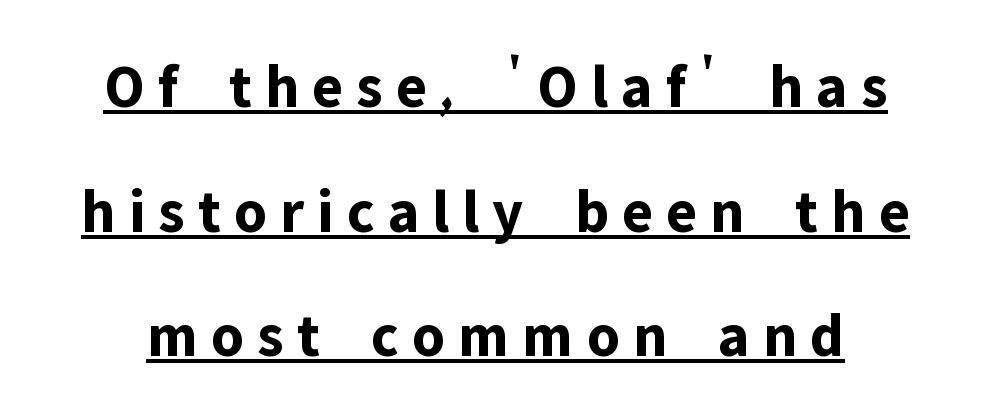
{"serif": "no", "italic": "no", "bold": "yes", "weight": "bold", "width": "normal", "stroke_contrast": "low", "x_height": "medium", "monospaced": "no", "underline": "yes", "align": "center", "line_spacing": "loose", "line_spacing_ratio": 2.01, "letter_spacing": "wide", "letter_spacing_em": 0.21, "glyph_px": 62}
